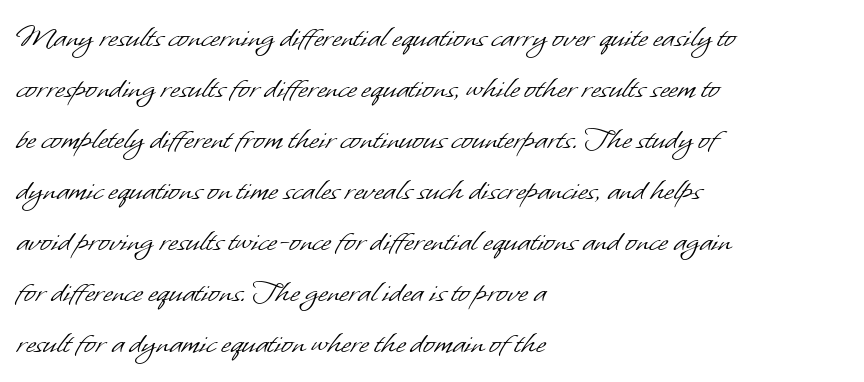
Q: Is the text bold? A: No.
Q: Is the typeface a serif or a sans-serif typeface? A: Sans-serif.
Q: Is the text underlined? A: No.
Q: How is the paragraph aligned? A: Left-aligned.
Q: Is the spacing between letters normal or unusually wide? A: Normal.
Q: Is the spacing between lines tight, normal or loose? A: Normal.
Q: Width (condensed, normal, or wide)? A: Normal.
Q: Stroke contrast? A: Low.
Q: x-height? A: Small.
Q: Monospaced? A: No.
